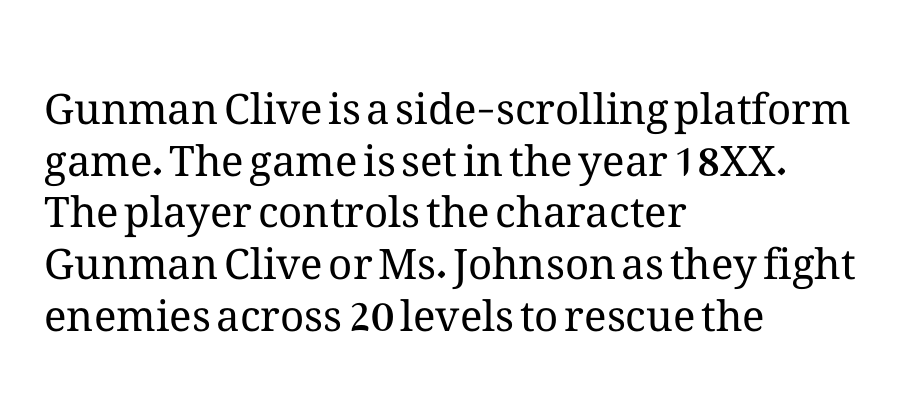
{"italic": "no", "bold": "no", "weight": "regular", "width": "normal", "stroke_contrast": "medium", "x_height": "medium", "monospaced": "no", "underline": "no", "align": "left", "line_spacing_ratio": 1.23, "letter_spacing": "normal", "letter_spacing_em": 0.0, "glyph_px": 42}
